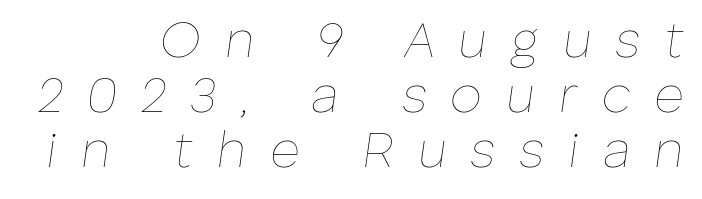
Q: Is the text bold? A: No.
Q: Is the text italic (slanted)? A: Yes, it leans right by about 8 degrees.
Q: Is the text underlined? A: No.
Q: How is the paragraph aligned? A: Right-aligned.
Q: Is the spacing between letters normal or unusually wide? A: Unusually wide.
Q: Is the spacing between lines tight, normal or loose? A: Tight.
Q: Width (condensed, normal, or wide)? A: Normal.
Q: Stroke contrast? A: Low.
Q: x-height? A: Medium.
Q: Monospaced? A: No.
